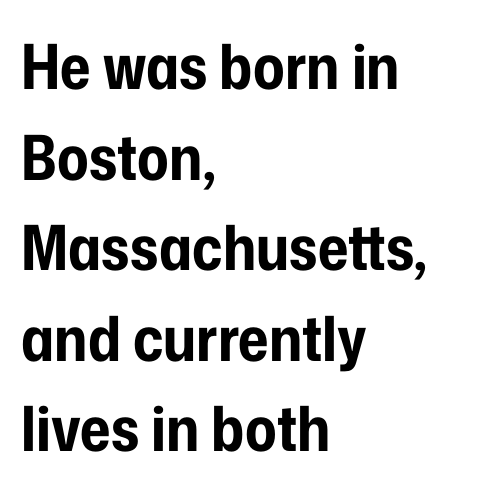
Caption: standard tracking, unaltered. Notice how the stems are strictly vertical — no italics here. Quick note: underline off. These lines are set flush left with a ragged right edge. This sample keeps an unexceptional amount of space between lines. The face used here has the dense, thick strokes of a bold.
